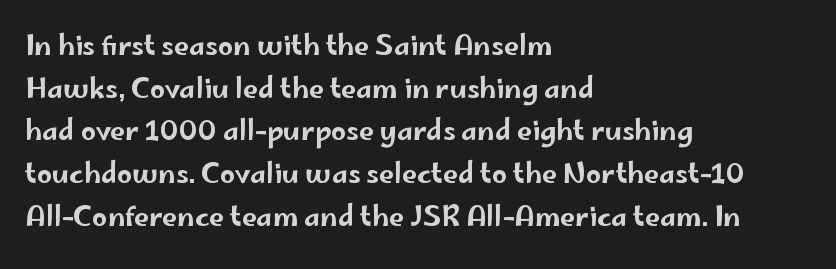
{"italic": "no", "underline": "no", "align": "left", "line_spacing": "normal", "line_spacing_ratio": 1.58, "letter_spacing": "normal", "letter_spacing_em": 0.0, "glyph_px": 27}
